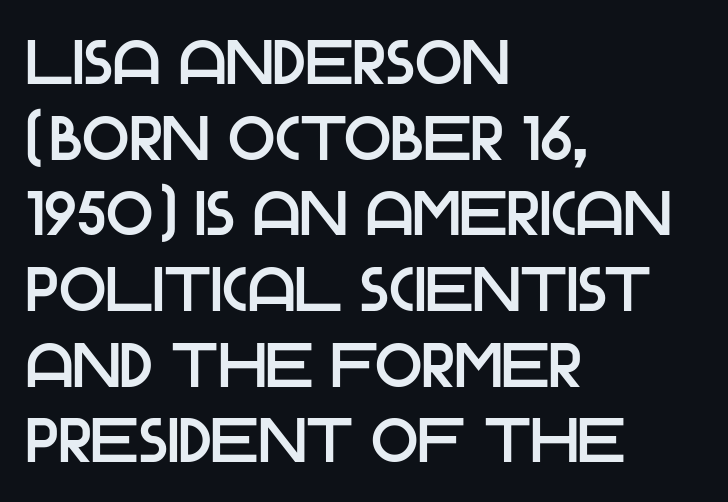
{"serif": "no", "italic": "no", "width": "normal", "stroke_contrast": "low", "x_height": "large", "monospaced": "no", "underline": "no", "align": "left", "line_spacing_ratio": 1.22, "letter_spacing": "normal", "letter_spacing_em": 0.0, "glyph_px": 62}
